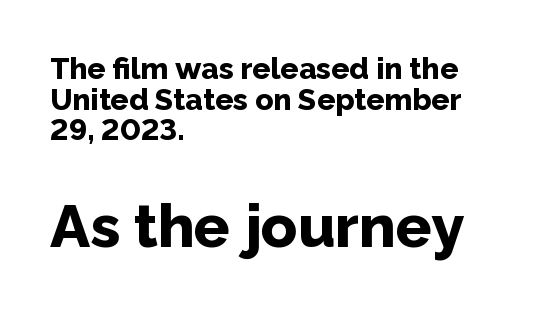
{"serif": "no", "italic": "no", "bold": "yes", "weight": "bold", "width": "normal", "stroke_contrast": "low", "x_height": "medium", "monospaced": "no", "underline": "no", "align": "left", "line_spacing": "tight", "line_spacing_ratio": 1.02, "letter_spacing": "normal", "letter_spacing_em": 0.0, "larger_block": "second", "size_ratio": 2.0, "glyph_px": 60}
